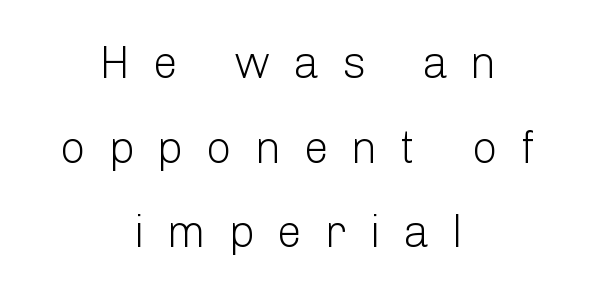
Q: Is the text bold? A: No.
Q: Is the text italic (slanted)? A: No, it is upright.
Q: Is the typeface a serif or a sans-serif typeface? A: Sans-serif.
Q: Is the text underlined? A: No.
Q: How is the paragraph aligned? A: Centered.
Q: Is the spacing between letters normal or unusually wide? A: Unusually wide.
Q: Width (condensed, normal, or wide)? A: Normal.
Q: Stroke contrast? A: Low.
Q: x-height? A: Medium.
Q: Monospaced? A: No.
